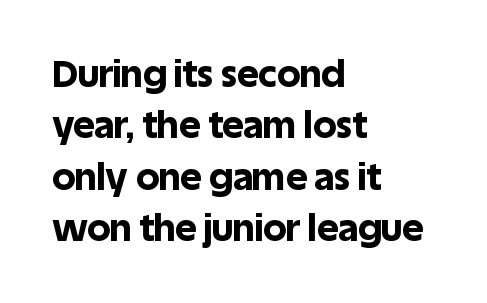
Q: Is the text bold? A: Yes.
Q: Is the text italic (slanted)? A: No, it is upright.
Q: Is the typeface a serif or a sans-serif typeface? A: Sans-serif.
Q: Is the text underlined? A: No.
Q: How is the paragraph aligned? A: Left-aligned.
Q: Is the spacing between letters normal or unusually wide? A: Normal.
Q: Is the spacing between lines tight, normal or loose? A: Normal.
Q: Width (condensed, normal, or wide)? A: Normal.
Q: x-height? A: Large.
Q: Monospaced? A: No.
